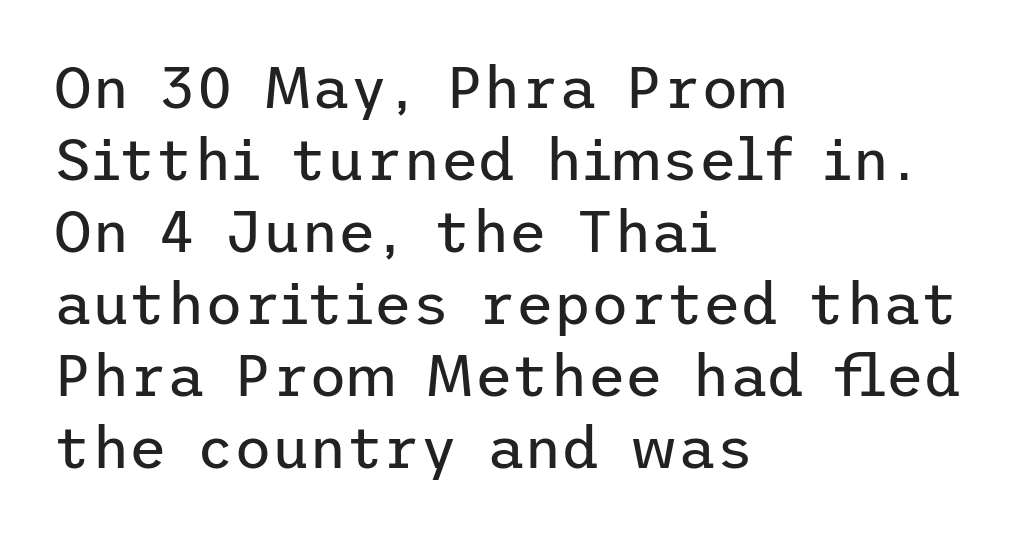
Q: Is the text bold? A: No.
Q: Is the text italic (slanted)? A: No, it is upright.
Q: Is the typeface a serif or a sans-serif typeface? A: Sans-serif.
Q: Is the text underlined? A: No.
Q: How is the paragraph aligned? A: Left-aligned.
Q: Is the spacing between letters normal or unusually wide? A: Normal.
Q: Width (condensed, normal, or wide)? A: Normal.
Q: Stroke contrast? A: Low.
Q: x-height? A: Medium.
